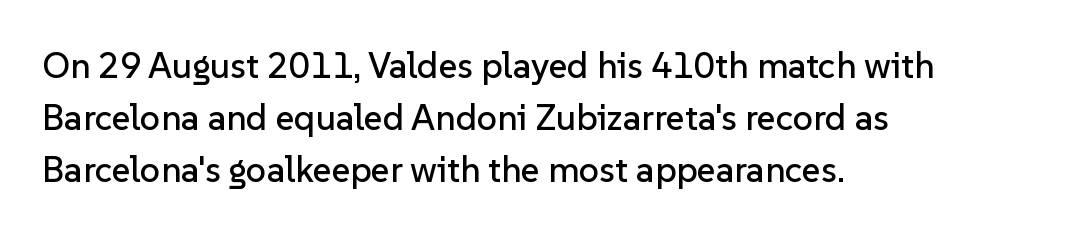
The image shows 36 px sans-serif type, upright; set left-aligned, normal line spacing (1.44x), normal letter spacing, not underlined; low stroke contrast and a medium x-height.
